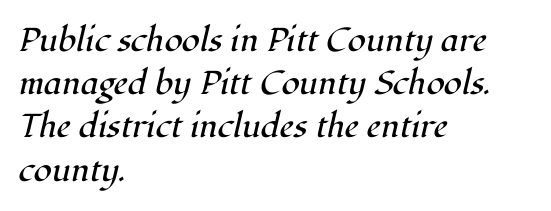
The strip under each line holds only bare page. Leading matches the norm, producing a regular column. Font category for this specimen: serif. The weight tops out at a normal text grade.
